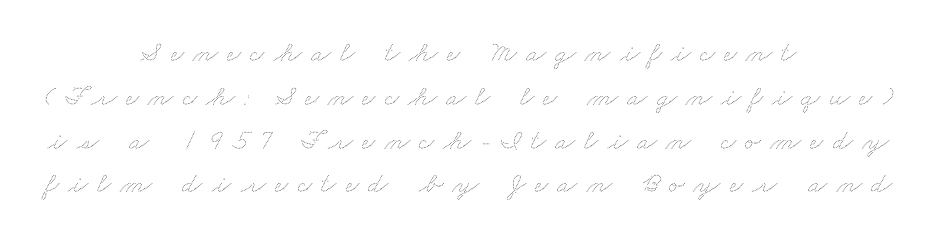
Q: Is the text bold? A: No.
Q: Is the text underlined? A: No.
Q: How is the paragraph aligned? A: Centered.
Q: Is the spacing between letters normal or unusually wide? A: Unusually wide.
Q: Is the spacing between lines tight, normal or loose? A: Normal.
Q: Width (condensed, normal, or wide)? A: Wide.
Q: Stroke contrast? A: Medium.
Q: x-height? A: Small.
Q: Monospaced? A: No.
